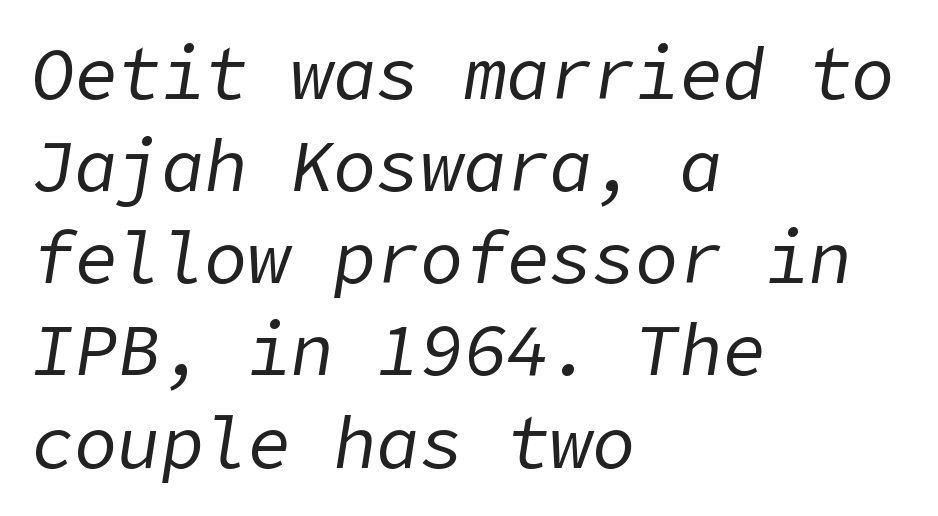
The image shows 72 px regular-weight type, italic (leaning right); set left-aligned, normal line spacing (1.28x), normal letter spacing, not underlined; low stroke contrast and a medium x-height.
